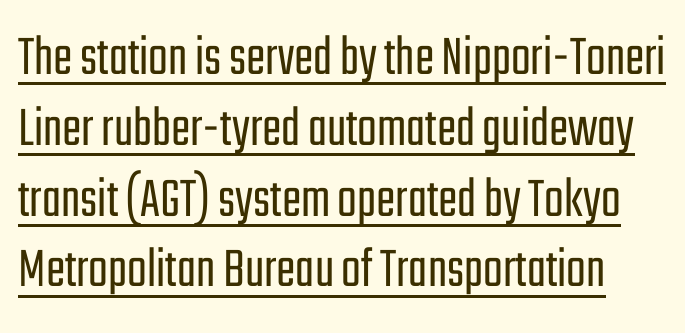
Each stroke keeps to a modest, everyday thickness or less. Looks like regular typesetting: each glyph gets only the width it needs. Characters remain perfectly vertical along every line. No extra tracking has been applied to these lines. These characters rest on top of a visible drawn line.
